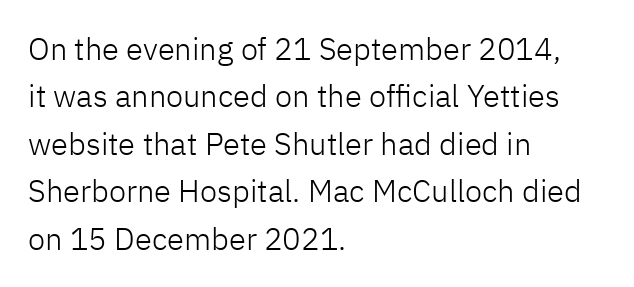
Q: Is the text bold? A: No.
Q: Is the text italic (slanted)? A: No, it is upright.
Q: Is the typeface a serif or a sans-serif typeface? A: Sans-serif.
Q: Is the text underlined? A: No.
Q: How is the paragraph aligned? A: Left-aligned.
Q: Is the spacing between letters normal or unusually wide? A: Normal.
Q: Is the spacing between lines tight, normal or loose? A: Normal.
Q: Width (condensed, normal, or wide)? A: Normal.
Q: Stroke contrast? A: Low.
Q: x-height? A: Medium.
Q: Monospaced? A: No.
